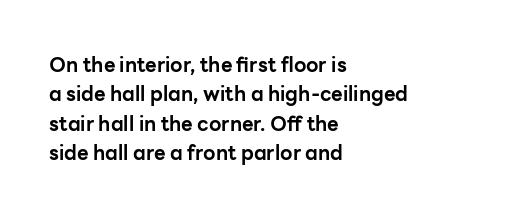
{"italic": "no", "bold": "yes", "underline": "no", "align": "left", "line_spacing": "normal", "line_spacing_ratio": 1.47, "letter_spacing": "normal", "letter_spacing_em": 0.0, "glyph_px": 20}
